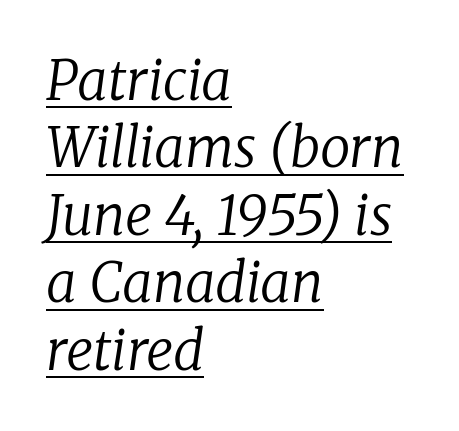
The image shows 54 px regular-weight serif type, italic (leaning right); set left-aligned, normal line spacing (1.25x), normal letter spacing, underlined; low stroke contrast and a medium x-height.
